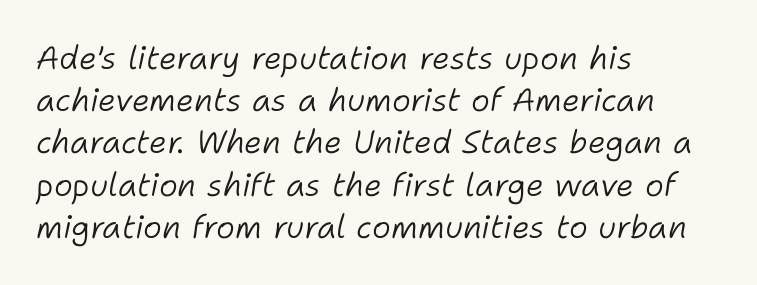
{"italic": "yes", "lean": "right", "slant_degrees": 11, "bold": "no", "weight": "light", "width": "normal", "stroke_contrast": "low", "x_height": "medium", "monospaced": "no", "underline": "no", "align": "left", "line_spacing": "normal", "line_spacing_ratio": 1.32, "letter_spacing": "normal", "letter_spacing_em": 0.0, "glyph_px": 32}
